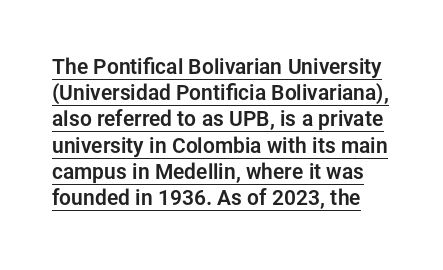
The words here are underlined. A typesetter would call this leading conventional body-copy spacing. Every stem runs plumb, perpendicular to the baseline. A typesetter would call this zero additional tracking.
